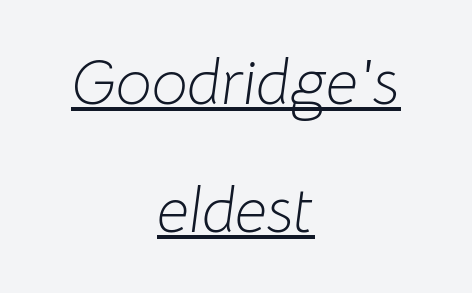
{"italic": "yes", "lean": "right", "slant_degrees": 8, "bold": "no", "weight": "light", "width": "normal", "stroke_contrast": "low", "x_height": "medium", "monospaced": "no", "underline": "yes", "align": "center", "line_spacing": "loose", "line_spacing_ratio": 2.0, "letter_spacing": "normal", "letter_spacing_em": 0.0, "glyph_px": 64}
